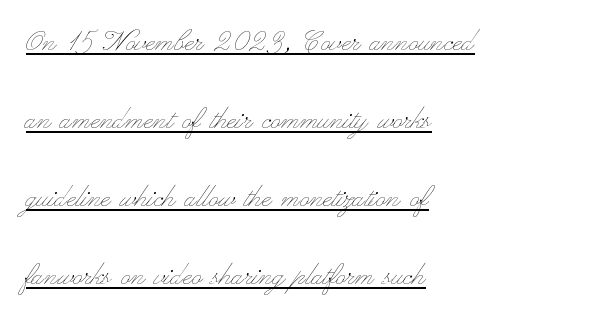
The image shows 34 px thin, wide type; set left-aligned, loose line spacing (2.29x), normal letter spacing, underlined; low stroke contrast and a small x-height.
